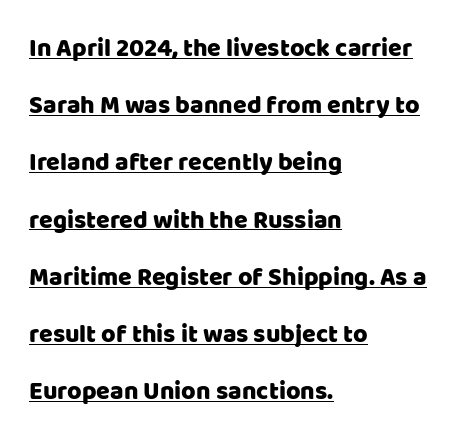
Like a heading marked for emphasis, these lines bear an underscore. Posture: straight, roman, zero tilt. How are the letters spaced? Ordinarily, with no added tracking. Horizontally, the lines are justified to the leading edge only. The block of text is sparse from top to bottom, with ample space between rows.
